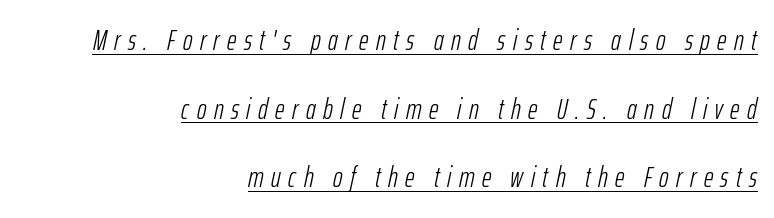
Bold? No — there's no thickening of the strokes. Look at the tracking — it's clearly loosened, letters drifting apart. Visually the block forms a straight wall on the right and a jagged coastline on the left. Horizontal bands of white between lines are thick stripes. Underline: present. The face used here has a pronounced slope to its letters.
